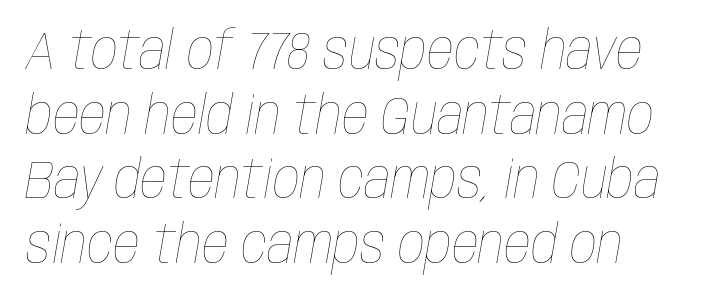
{"italic": "yes", "lean": "right", "slant_degrees": 10, "bold": "no", "weight": "thin", "width": "condensed", "stroke_contrast": "low", "x_height": "large", "monospaced": "no", "underline": "no", "line_spacing_ratio": 1.22, "letter_spacing": "normal", "letter_spacing_em": 0.0, "glyph_px": 53}
